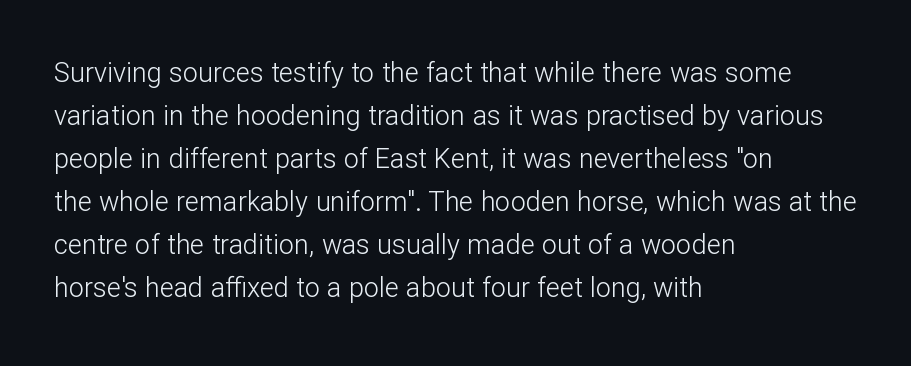
The image shows 27 px text type, upright; set left-aligned, normal line spacing (1.59x), normal letter spacing, not underlined.
